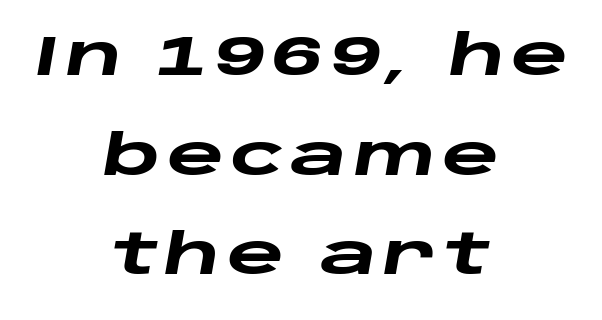
Q: Is the text bold? A: Yes.
Q: Is the text italic (slanted)? A: Yes, it leans right by about 10 degrees.
Q: Is the text underlined? A: No.
Q: How is the paragraph aligned? A: Centered.
Q: Width (condensed, normal, or wide)? A: Wide.
Q: Stroke contrast? A: Low.
Q: x-height? A: Large.
Q: Monospaced? A: No.
